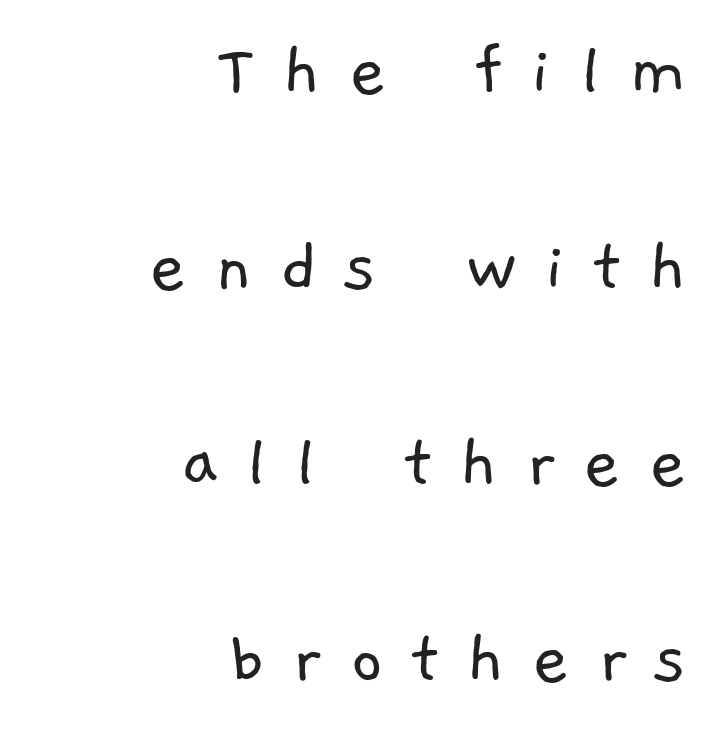
{"serif": "no", "bold": "no", "weight": "light", "width": "normal", "stroke_contrast": "low", "x_height": "medium", "monospaced": "no", "underline": "no", "align": "right", "line_spacing": "loose", "line_spacing_ratio": 2.45, "letter_spacing": "wide", "letter_spacing_em": 0.34, "glyph_px": 80}
